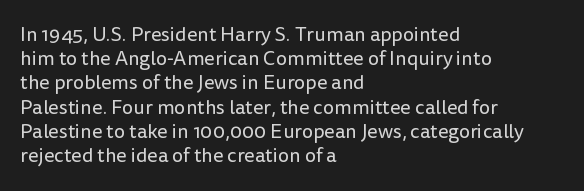
Q: Is the text bold? A: No.
Q: Is the text italic (slanted)? A: No, it is upright.
Q: Is the text underlined? A: No.
Q: How is the paragraph aligned? A: Left-aligned.
Q: Is the spacing between letters normal or unusually wide? A: Normal.
